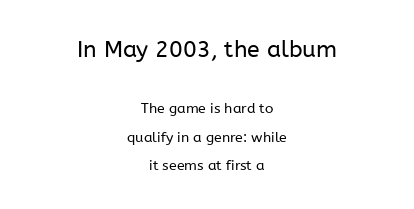
{"italic": "no", "bold": "no", "underline": "no", "align": "center", "line_spacing": "loose", "line_spacing_ratio": 2.03, "letter_spacing": "normal", "letter_spacing_em": 0.0, "larger_block": "first", "size_ratio": 1.64, "glyph_px": 23}
